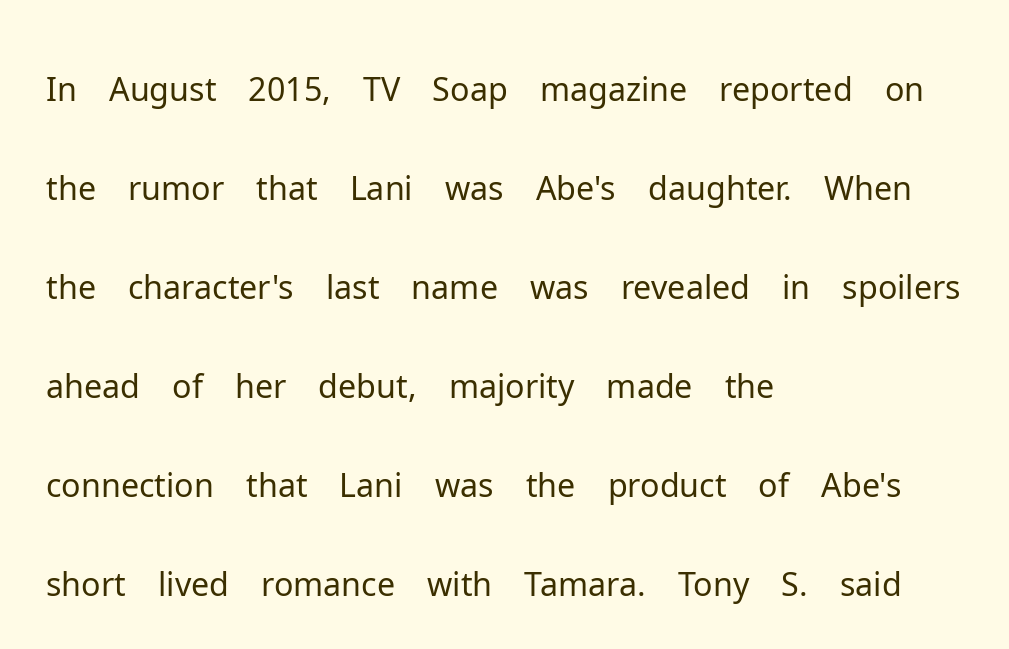
Q: Is the text bold? A: No.
Q: Is the text italic (slanted)? A: No, it is upright.
Q: Is the typeface a serif or a sans-serif typeface? A: Sans-serif.
Q: Is the text underlined? A: No.
Q: How is the paragraph aligned? A: Left-aligned.
Q: Is the spacing between letters normal or unusually wide? A: Normal.
Q: Is the spacing between lines tight, normal or loose? A: Normal.
Q: Width (condensed, normal, or wide)? A: Normal.
Q: Stroke contrast? A: Low.
Q: x-height? A: Medium.
Q: Monospaced? A: No.
